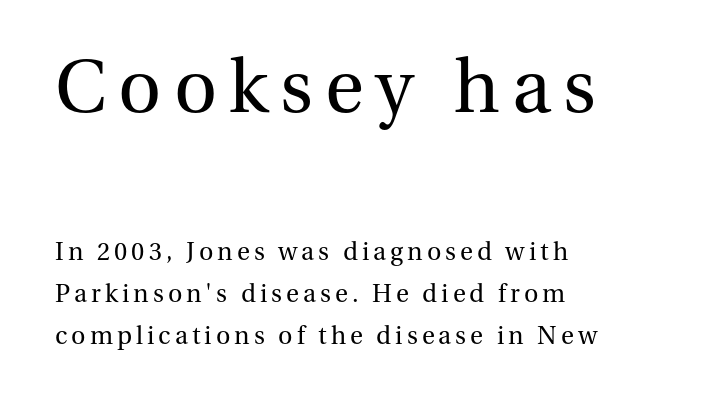
{"serif": "yes", "italic": "no", "bold": "no", "weight": "regular", "width": "normal", "stroke_contrast": "medium", "x_height": "medium", "monospaced": "no", "underline": "no", "align": "left", "line_spacing": "normal", "line_spacing_ratio": 1.68, "larger_block": "first", "size_ratio": 3.0, "glyph_px": 75}
